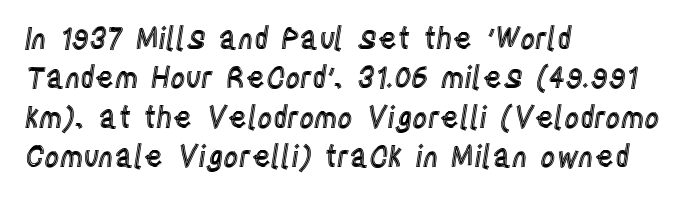
{"width": "condensed", "x_height": "large", "monospaced": "no", "underline": "no", "align": "left", "line_spacing": "normal", "line_spacing_ratio": 1.36, "letter_spacing": "normal", "letter_spacing_em": 0.0, "glyph_px": 29}
